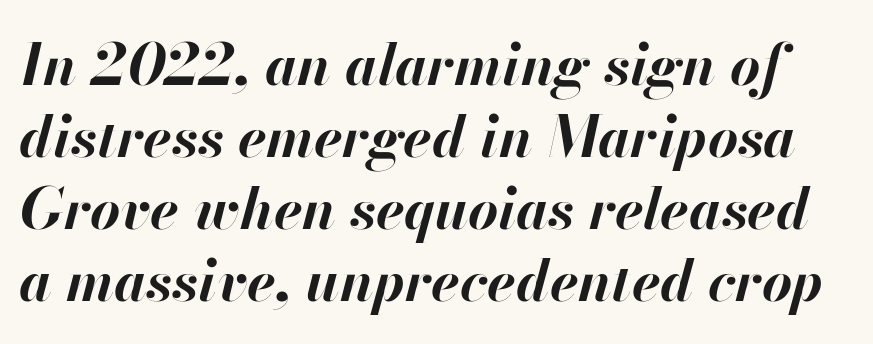
Any mark beneath the type? The region is blank. Is this a fixed-width face? No — the glyphs have proportional, varying widths. As a designer I'd log this as weight 700, bold. When letters slant like this, we call the style italic. Standard letterfit; no display-style spreading of the glyphs.
